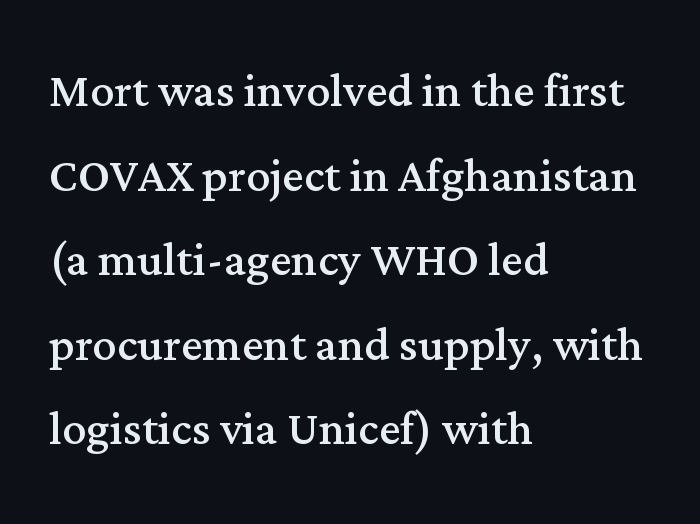
{"serif": "yes", "italic": "no", "bold": "no", "weight": "regular", "width": "normal", "stroke_contrast": "medium", "x_height": "medium", "monospaced": "no", "underline": "no", "align": "left", "line_spacing": "normal", "line_spacing_ratio": 1.41, "letter_spacing": "normal", "letter_spacing_em": 0.0, "glyph_px": 60}
